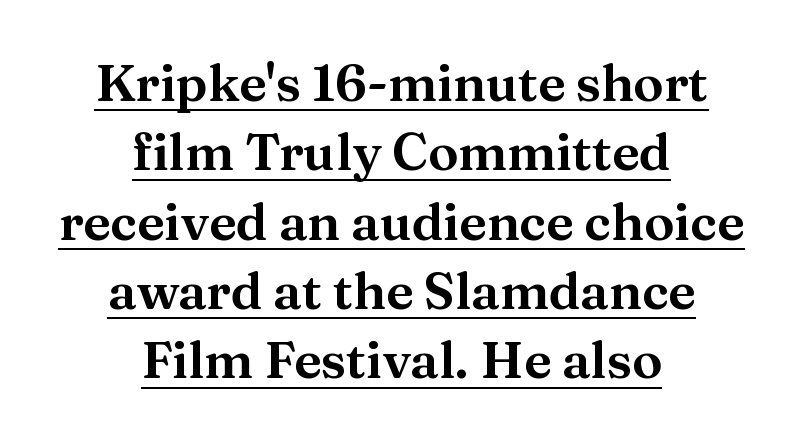
The image shows 51 px serif type, upright; set centered, normal line spacing (1.36x), normal letter spacing, underlined; medium stroke contrast and a medium x-height.
